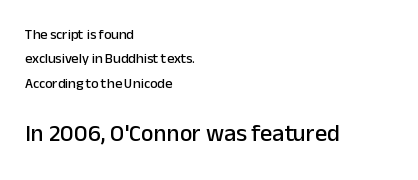
Nobody drew a line under any word here. The text block is weighted toward the left margin, trailing off unevenly rightward. Every character sits straight up, as roman type does. The later block is typeset at a bigger size than the earlier block. The letterforms sit shoulder to shoulder at normal distance.
